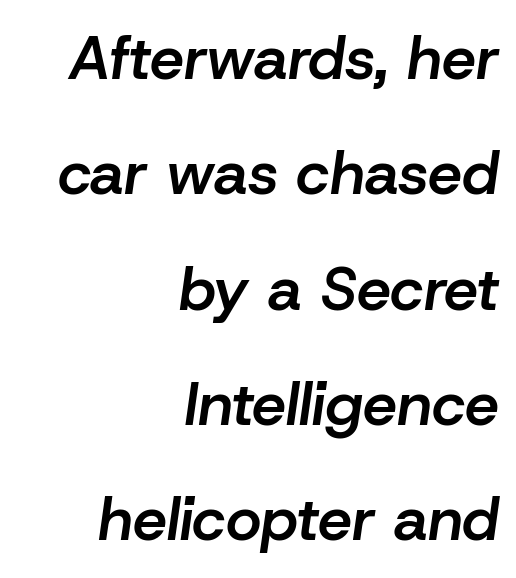
The line texture is even and compact thanks to regular tracking. Typesetter's note: demi weight, one step under bold. The rendering uses natural spacing where letterforms have individual widths. This sample uses an oblique cut, with every glyph tilted off the vertical.
